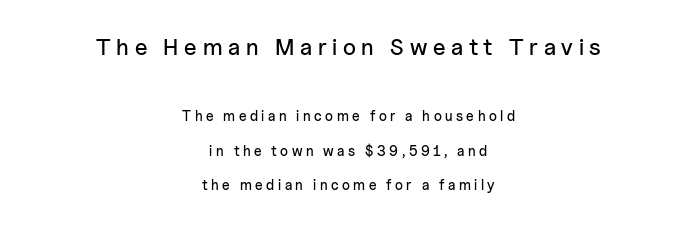
The image shows 23 px text type, upright; set centered, loose line spacing (2.47x), unusually wide letter spacing (+0.25 em), not underlined; the first (top) block is 1.64x larger.
